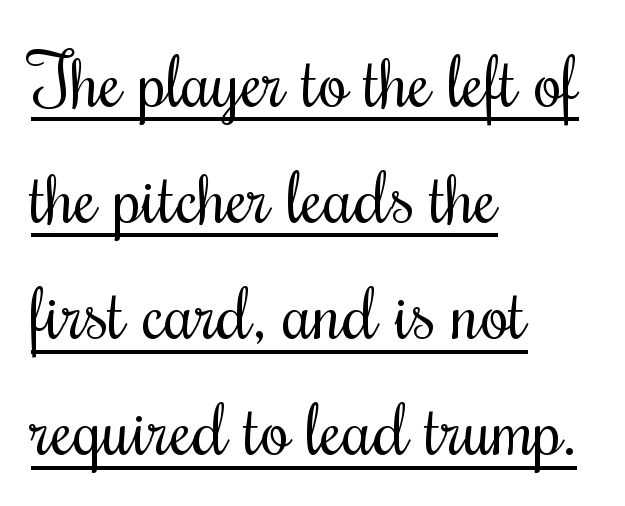
The image shows 73 px regular-weight, condensed serif type; set left-aligned, normal line spacing (1.59x), normal letter spacing, underlined; medium stroke contrast and a small x-height.
